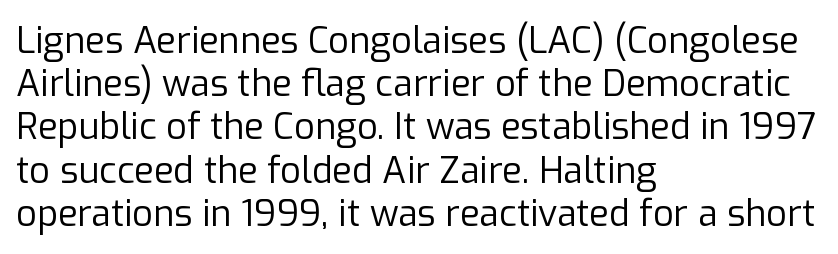
The image shows 36 px regular-weight sans-serif type, upright; set left-aligned, line spacing 1.2x, normal letter spacing, not underlined; low stroke contrast and a medium x-height.
